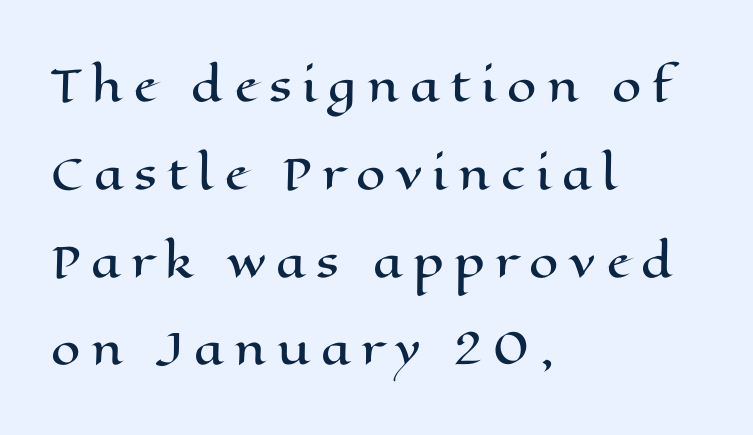
The image shows 42 px wide type, upright; set left-aligned, loose line spacing (2.09x), unusually wide letter spacing (+0.25 em), not underlined; high stroke contrast and a medium x-height.
